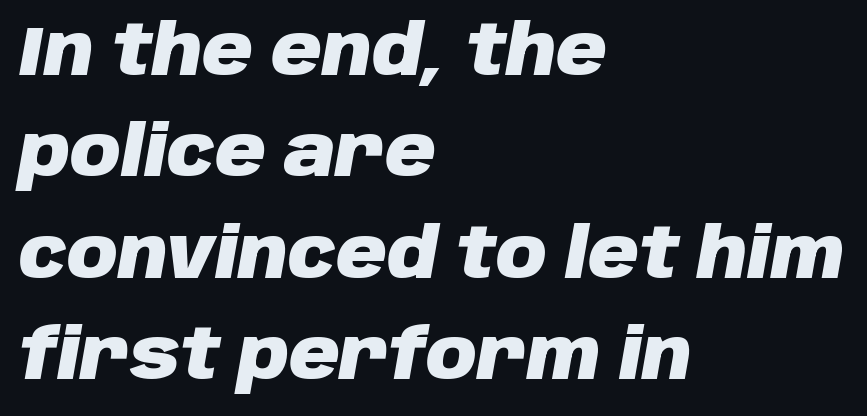
Summary of vertical rhythm: regular, with standard interline spacing. The line texture is even and compact thanks to regular tracking. The letters are slanted; this is an italic face. Line beginnings align vertically; line endings do not.
